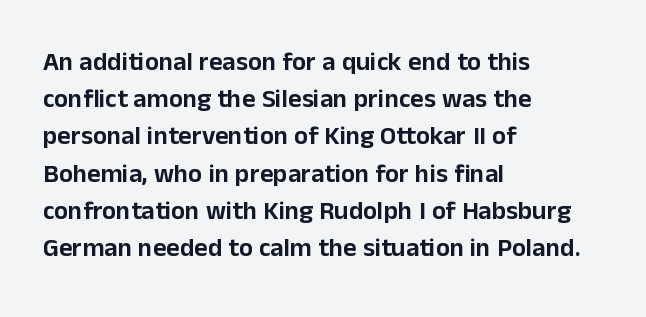
Q: Is the text italic (slanted)? A: No, it is upright.
Q: Is the text underlined? A: No.
Q: How is the paragraph aligned? A: Left-aligned.
Q: Is the spacing between letters normal or unusually wide? A: Normal.
Q: Is the spacing between lines tight, normal or loose? A: Normal.
